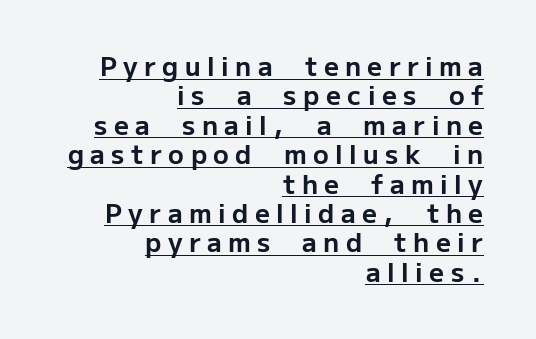
The image shows 26 px bold type, upright; set right-aligned, tight line spacing (1.13x), unusually wide letter spacing (+0.25 em), underlined.
